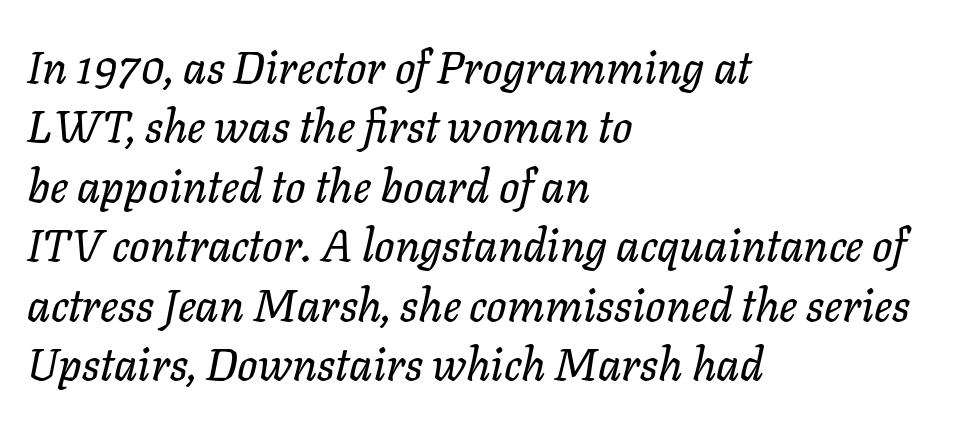
Think of a printed novel: that variable character pitch is what you see here. The vertical gap from one line to the next is medium. Slanted lettering throughout. The tracking reads as untouched default to a designer's eye. Honestly, there is no underline to notice here at all. The paragraph shown leans on its left margin.
